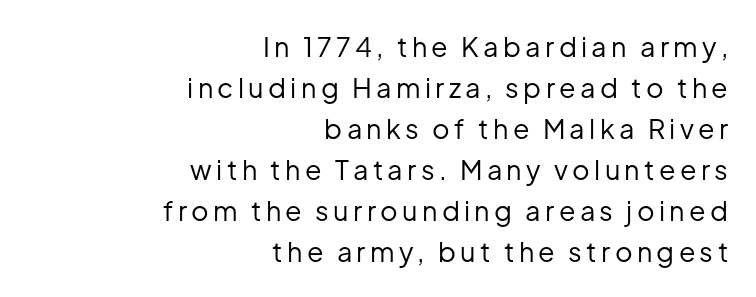
These lines were composed using upright roman letters. The foot of each line stays bare and open. What's the leading like? Ordinary, nothing unusual. Line endings align vertically; line beginnings do not. The weight would be labelled regular, book, light, or lighter still.
